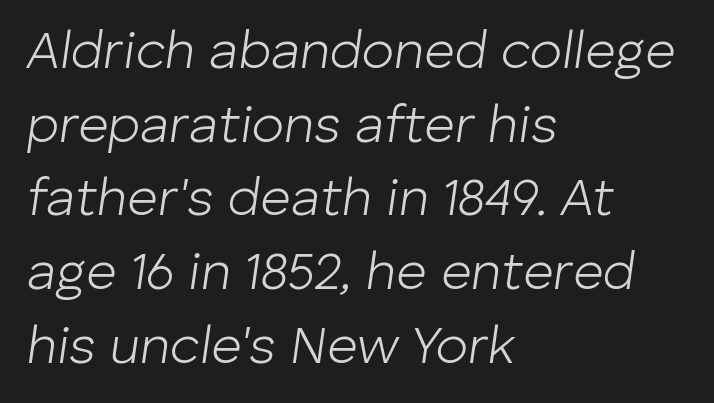
The image shows 53 px light type, italic (leaning right); set left-aligned, normal line spacing (1.39x), normal letter spacing, not underlined; low stroke contrast and a medium x-height.
